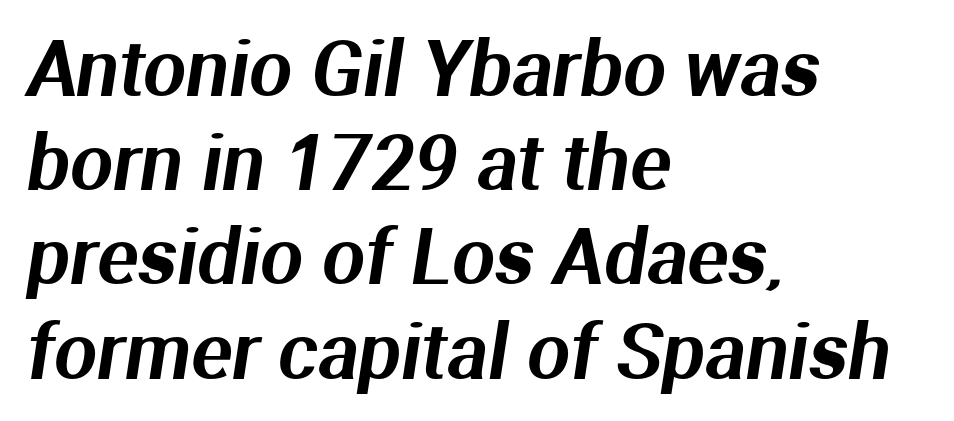
Characters follow at the spacing the type designer built in. Honestly, there is no underline to notice here at all. Do the characters align in a grid? No, the font is proportional. Casual observation: everything's shoved over to the left. Are there feet on the stems? There aren't — it's a sans.
